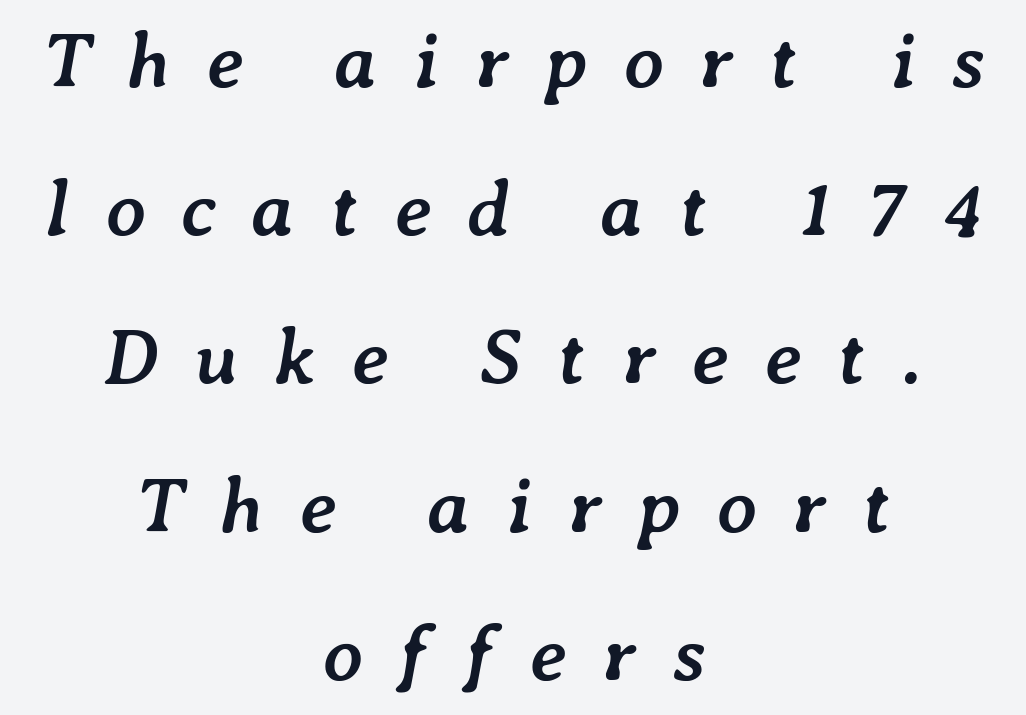
{"italic": "yes", "lean": "right", "slant_degrees": 7, "bold": "yes", "weight": "semibold", "width": "normal", "stroke_contrast": "low", "x_height": "medium", "monospaced": "no", "underline": "no", "align": "center", "line_spacing": "loose", "line_spacing_ratio": 1.9, "letter_spacing": "wide", "letter_spacing_em": 0.46, "glyph_px": 78}
